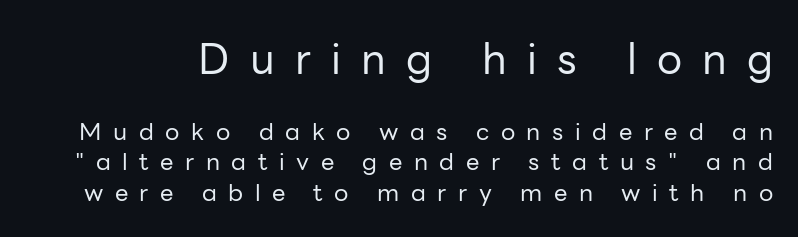
The image shows 42 px regular-weight sans-serif type, upright; set normal line spacing (1.27x), unusually wide letter spacing (+0.48 em), not underlined; the first (top) block is 1.75x larger; low stroke contrast and a medium x-height.
